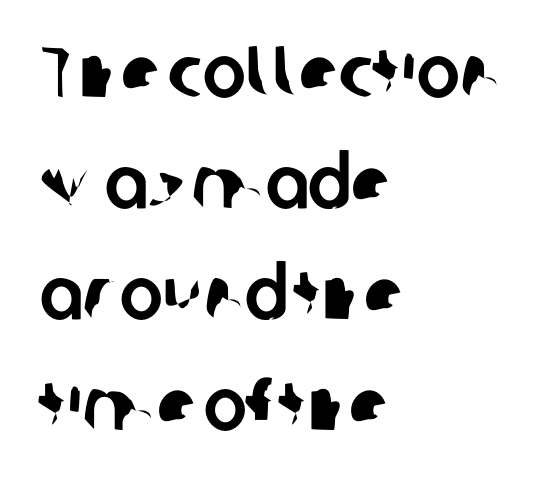
One-word summary of the alignment: left. Horizontal bands of white between lines are of average thickness. Serifs: no, the terminals of the letterforms are clean. Do the characters align in a grid? No, the font is proportional. This rendering leaves character spacing at its baseline value. The gap between lines stays unmarked.
